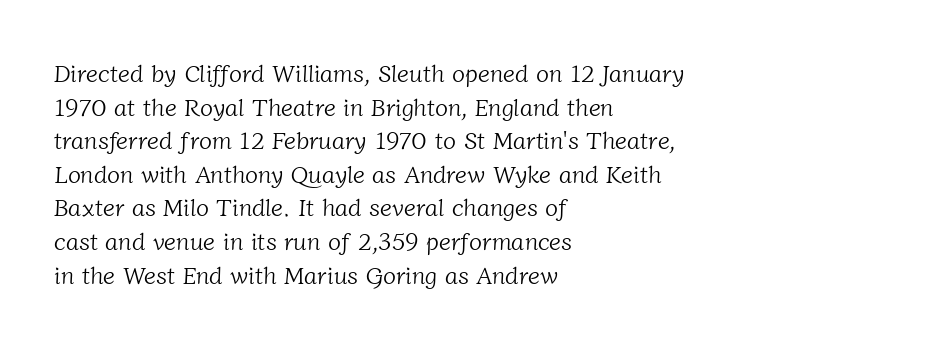
The image shows 24 px text type; set left-aligned, normal line spacing (1.4x), normal letter spacing, not underlined.
